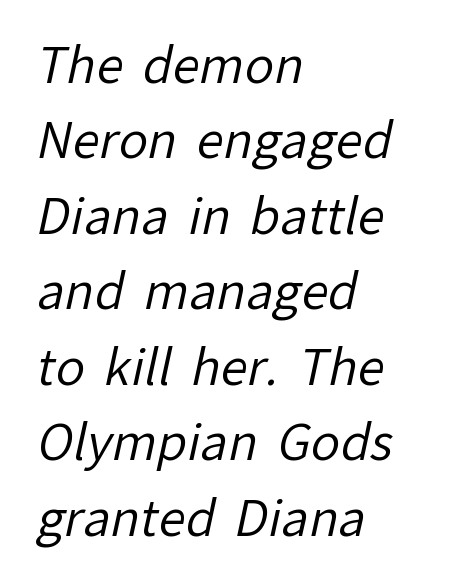
The image shows 49 px regular-weight sans-serif type; set left-aligned, normal line spacing (1.54x), normal letter spacing, not underlined; low stroke contrast and a medium x-height.
